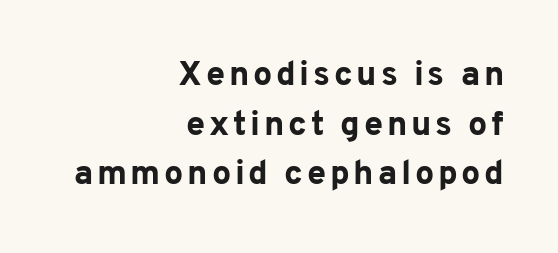
{"serif": "no", "italic": "no", "bold": "yes", "weight": "bold", "width": "normal", "stroke_contrast": "low", "x_height": "medium", "monospaced": "no", "underline": "no", "align": "right", "line_spacing": "normal", "line_spacing_ratio": 1.46, "glyph_px": 34}
